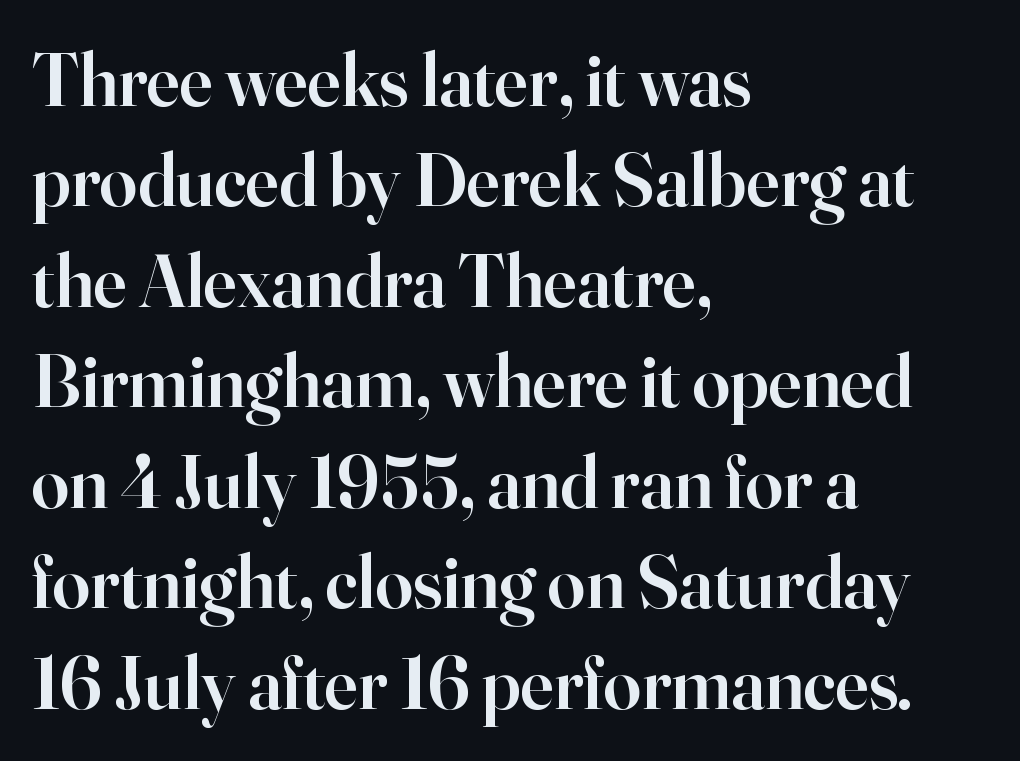
Q: Is the text bold? A: Semi-bold.
Q: Is the text italic (slanted)? A: No, it is upright.
Q: Is the typeface a serif or a sans-serif typeface? A: Serif.
Q: Is the text underlined? A: No.
Q: How is the paragraph aligned? A: Left-aligned.
Q: Is the spacing between letters normal or unusually wide? A: Normal.
Q: Is the spacing between lines tight, normal or loose? A: Normal.
Q: Width (condensed, normal, or wide)? A: Normal.
Q: Stroke contrast? A: High.
Q: x-height? A: Small.
Q: Monospaced? A: No.
